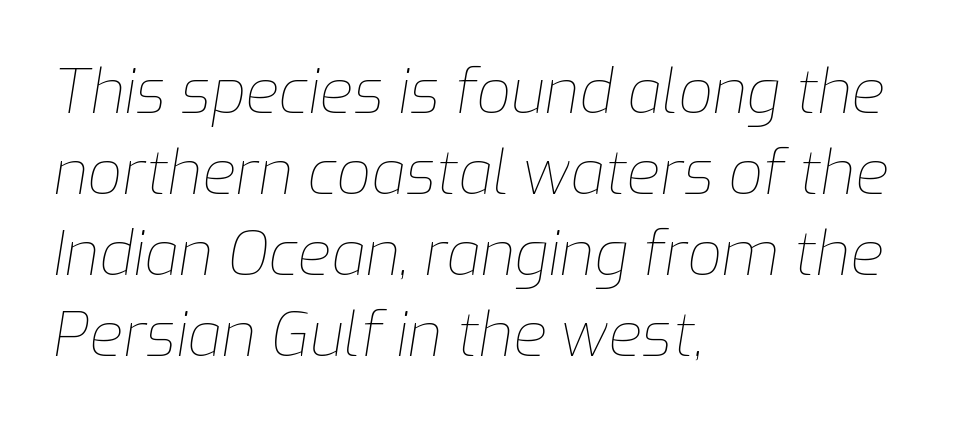
Q: Is the text bold? A: No.
Q: Is the text italic (slanted)? A: Yes, it leans right by about 9 degrees.
Q: Is the text underlined? A: No.
Q: How is the paragraph aligned? A: Left-aligned.
Q: Is the spacing between letters normal or unusually wide? A: Normal.
Q: Is the spacing between lines tight, normal or loose? A: Normal.
Q: Width (condensed, normal, or wide)? A: Normal.
Q: Stroke contrast? A: Low.
Q: x-height? A: Medium.
Q: Monospaced? A: No.
